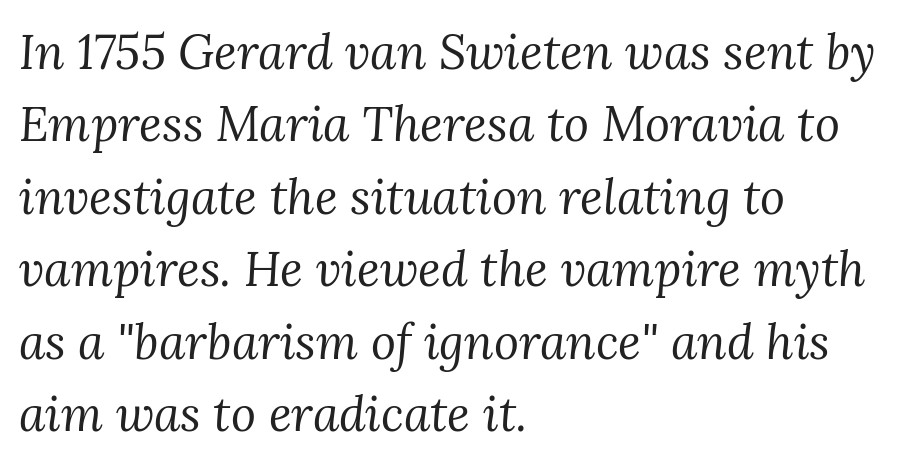
{"serif": "yes", "italic": "yes", "lean": "right", "slant_degrees": 3, "bold": "no", "weight": "regular", "width": "normal", "stroke_contrast": "medium", "x_height": "medium", "monospaced": "no", "underline": "no", "align": "left", "line_spacing": "normal", "line_spacing_ratio": 1.51, "letter_spacing": "normal", "letter_spacing_em": 0.0, "glyph_px": 48}
